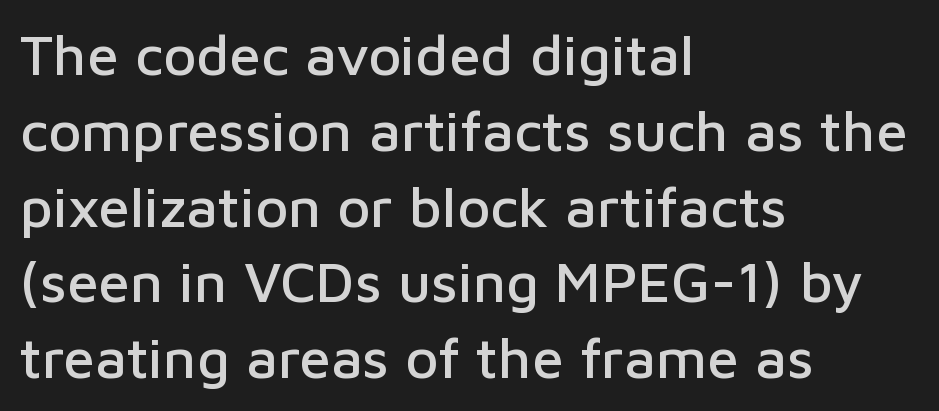
{"serif": "no", "italic": "no", "width": "normal", "stroke_contrast": "low", "x_height": "medium", "monospaced": "no", "underline": "no", "align": "left", "line_spacing": "normal", "line_spacing_ratio": 1.33, "letter_spacing": "normal", "letter_spacing_em": 0.0, "glyph_px": 57}
